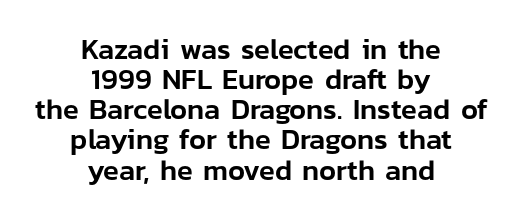
{"serif": "no", "italic": "no", "width": "normal", "stroke_contrast": "low", "x_height": "medium", "monospaced": "no", "underline": "no", "align": "center", "line_spacing": "tight", "line_spacing_ratio": 1.04, "letter_spacing": "normal", "letter_spacing_em": 0.0, "glyph_px": 29}
